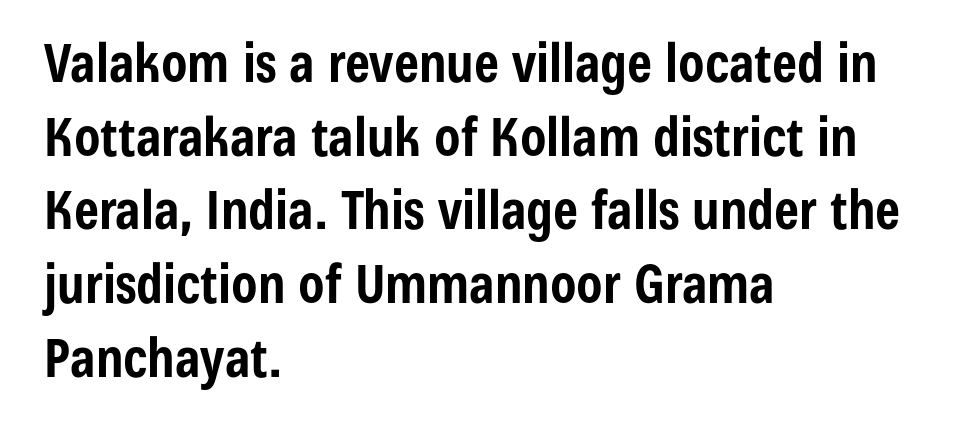
Q: Is the text bold? A: Yes.
Q: Is the text italic (slanted)? A: No, it is upright.
Q: Is the typeface a serif or a sans-serif typeface? A: Sans-serif.
Q: Is the text underlined? A: No.
Q: How is the paragraph aligned? A: Left-aligned.
Q: Is the spacing between letters normal or unusually wide? A: Normal.
Q: Is the spacing between lines tight, normal or loose? A: Normal.
Q: Width (condensed, normal, or wide)? A: Condensed.
Q: Stroke contrast? A: Low.
Q: x-height? A: Medium.
Q: Monospaced? A: No.
